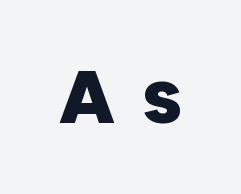
Classification — sans serif. How heavy is the stroke? Heavy — this is a bold. Note the varied advance widths — an 'i' is clearly narrower than an 'm'. Is the letter spacing exaggerated? Yes — the characters are pushed far apart. The area under the type is left untouched.
